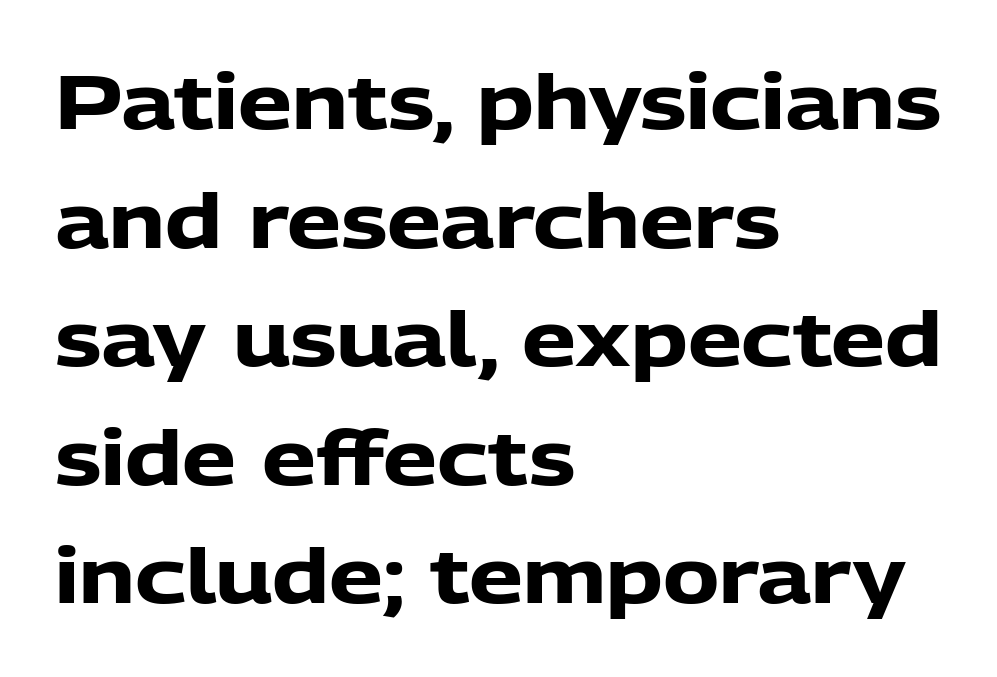
Q: Is the text bold? A: Yes.
Q: Is the text italic (slanted)? A: No, it is upright.
Q: Is the typeface a serif or a sans-serif typeface? A: Sans-serif.
Q: Is the text underlined? A: No.
Q: How is the paragraph aligned? A: Left-aligned.
Q: Is the spacing between letters normal or unusually wide? A: Normal.
Q: Is the spacing between lines tight, normal or loose? A: Normal.
Q: Width (condensed, normal, or wide)? A: Normal.
Q: Stroke contrast? A: Low.
Q: x-height? A: Medium.
Q: Monospaced? A: No.
